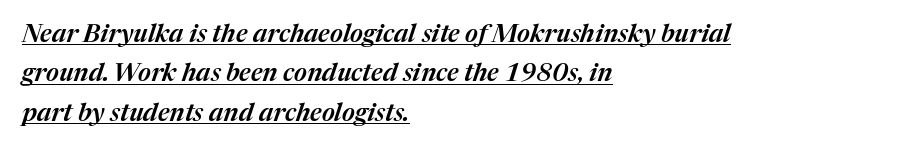
If you measured baseline to baseline, you'd find a middling distance. The rendering anchors every line to the left-hand side. Glyph-to-glyph distance matches everyday printed text. When letters slant like this, we call the style italic. Notice how a bar underscores the lettering throughout.
